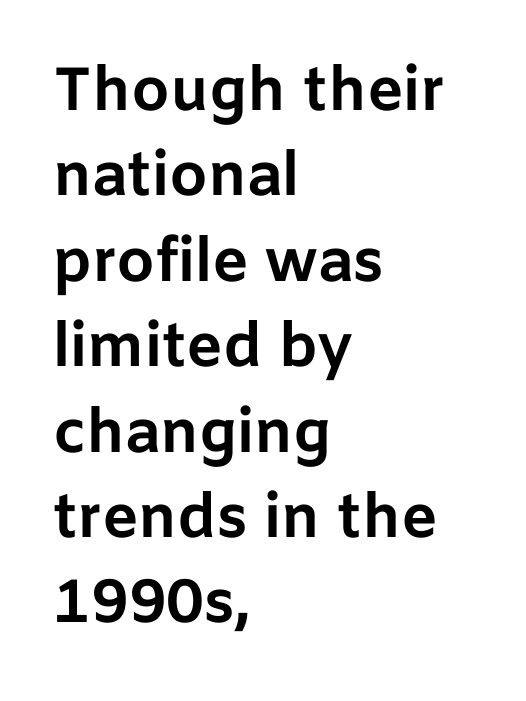
{"serif": "no", "italic": "no", "bold": "yes", "weight": "bold", "width": "normal", "stroke_contrast": "low", "x_height": "medium", "monospaced": "no", "underline": "no", "align": "left", "line_spacing": "normal", "line_spacing_ratio": 1.4, "letter_spacing": "normal", "letter_spacing_em": 0.0, "glyph_px": 61}
